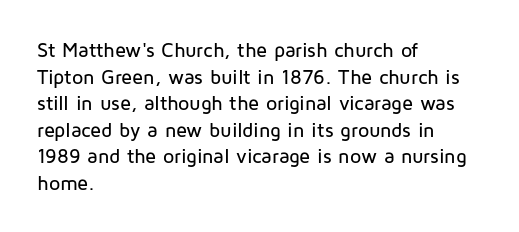
Q: Is the text italic (slanted)? A: No, it is upright.
Q: Is the text underlined? A: No.
Q: How is the paragraph aligned? A: Left-aligned.
Q: Is the spacing between letters normal or unusually wide? A: Normal.
Q: Is the spacing between lines tight, normal or loose? A: Normal.
